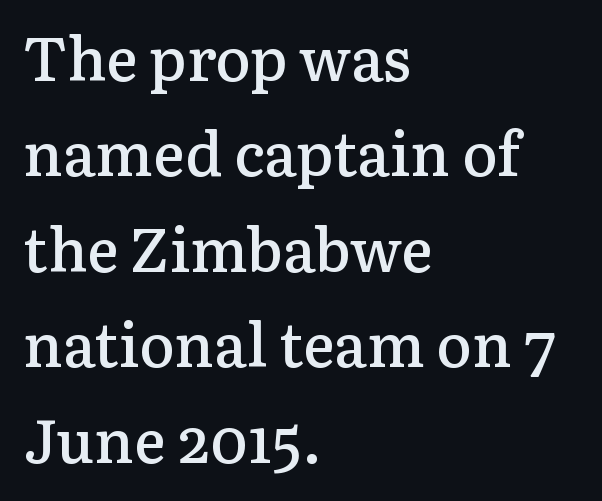
Left-aligned paragraph, ragged on the right. This rendering leaves character spacing at its baseline value. In terms of letterform style, serifs are clearly present. The letters stand straight up with perfectly vertical stems.
